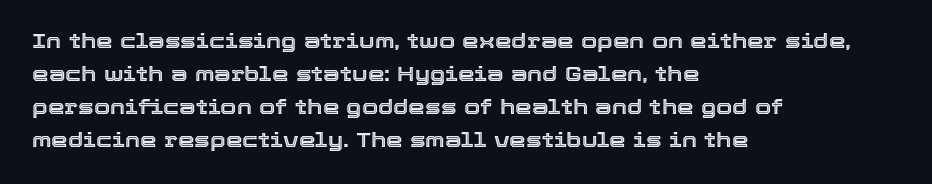
Q: Is the text italic (slanted)? A: No, it is upright.
Q: Is the text underlined? A: No.
Q: How is the paragraph aligned? A: Left-aligned.
Q: Is the spacing between letters normal or unusually wide? A: Normal.
Q: Is the spacing between lines tight, normal or loose? A: Normal.
